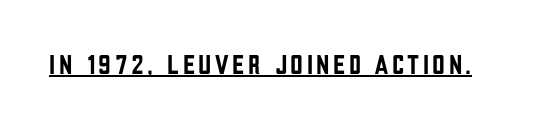
Q: Is the text italic (slanted)? A: No, it is upright.
Q: Is the typeface a serif or a sans-serif typeface? A: Sans-serif.
Q: Is the text underlined? A: Yes.
Q: Width (condensed, normal, or wide)? A: Condensed.
Q: Stroke contrast? A: Low.
Q: x-height? A: Large.
Q: Monospaced? A: No.
